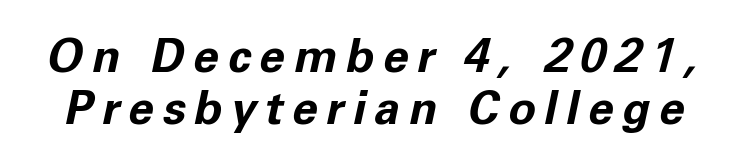
The image shows 46 px bold type, italic (leaning right); set tight line spacing (1.12x), not underlined; low stroke contrast and a medium x-height.
